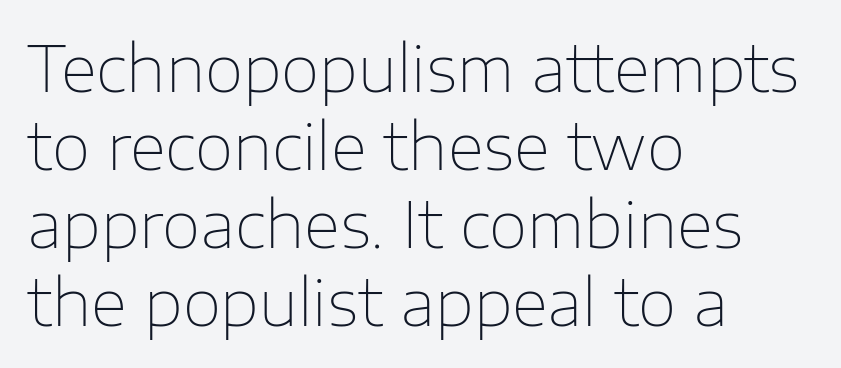
The image shows 63 px thin sans-serif type, upright; set left-aligned, line spacing 1.24x, normal letter spacing, not underlined; low stroke contrast and a medium x-height.
